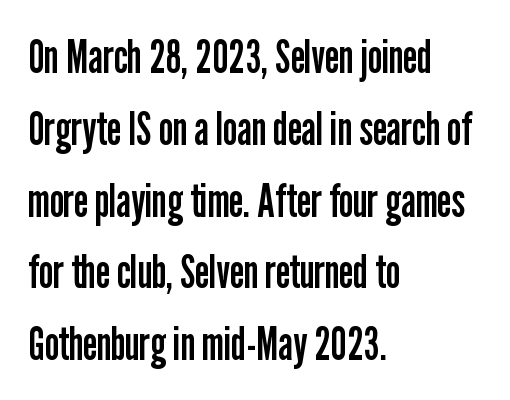
Q: Is the text bold? A: No.
Q: Is the text italic (slanted)? A: No, it is upright.
Q: Is the typeface a serif or a sans-serif typeface? A: Sans-serif.
Q: Is the text underlined? A: No.
Q: How is the paragraph aligned? A: Left-aligned.
Q: Is the spacing between letters normal or unusually wide? A: Normal.
Q: Is the spacing between lines tight, normal or loose? A: Normal.
Q: Width (condensed, normal, or wide)? A: Condensed.
Q: Stroke contrast? A: Low.
Q: x-height? A: Medium.
Q: Monospaced? A: No.
